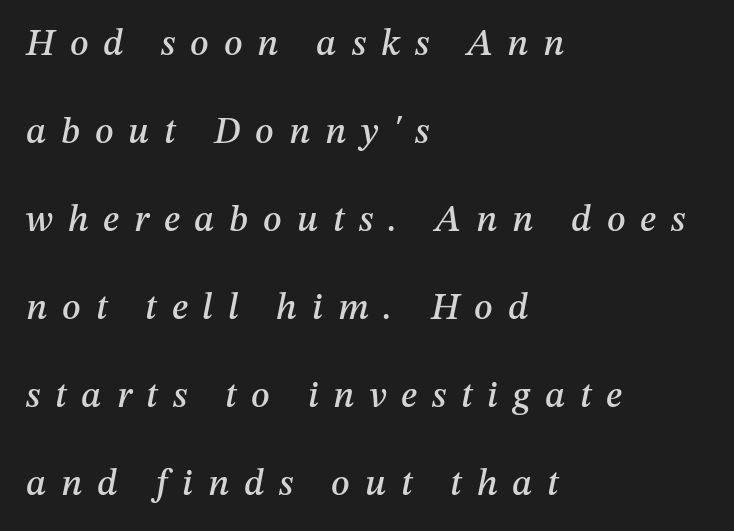
Q: Is the text italic (slanted)? A: Yes, it leans right by about 12 degrees.
Q: Is the text underlined? A: No.
Q: How is the paragraph aligned? A: Left-aligned.
Q: Is the spacing between letters normal or unusually wide? A: Unusually wide.
Q: Is the spacing between lines tight, normal or loose? A: Loose.
Q: Width (condensed, normal, or wide)? A: Normal.
Q: Stroke contrast? A: Medium.
Q: x-height? A: Medium.
Q: Monospaced? A: No.
